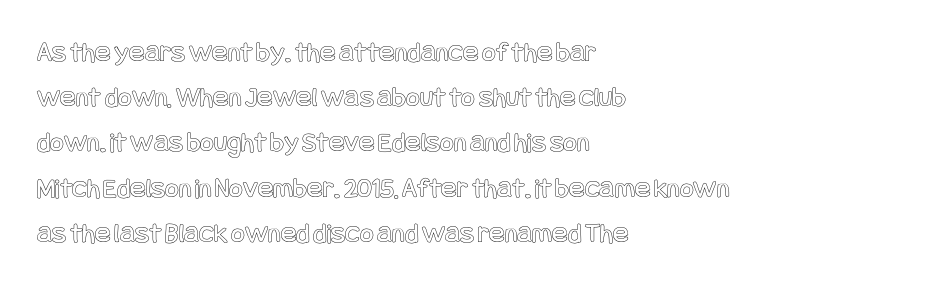
Alignment: flush left. Does extra space separate the letters? No, they use regular spacing. The lettering stays uniformly vertical, giving the passage a roman look. How would I describe the line gaps? Plain and ordinary.
